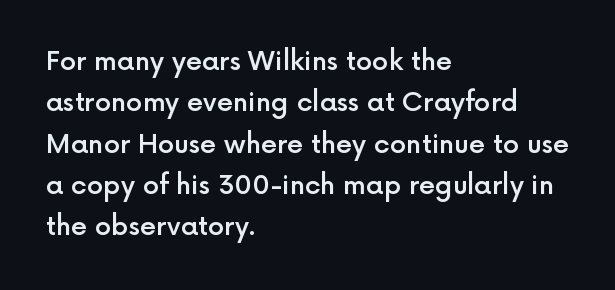
The image shows 26 px text type, upright; set left-aligned, normal line spacing (1.59x), normal letter spacing, not underlined.
